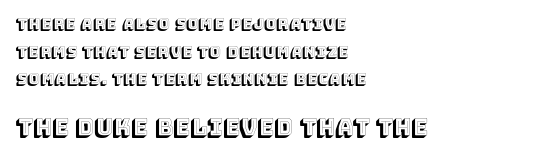
Q: Is the text italic (slanted)? A: No, it is upright.
Q: Is the text underlined? A: No.
Q: How is the paragraph aligned? A: Left-aligned.
Q: Is the spacing between letters normal or unusually wide? A: Normal.
Q: Which block of text is set in a larger size, the first (top) or the second (bottom)? A: The second (bottom) one.
